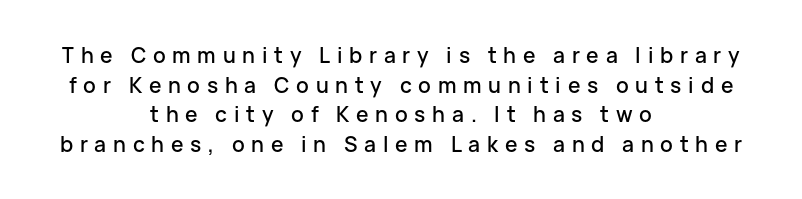
Q: Is the text italic (slanted)? A: No, it is upright.
Q: Is the text underlined? A: No.
Q: How is the paragraph aligned? A: Centered.
Q: Is the spacing between letters normal or unusually wide? A: Unusually wide.
Q: Is the spacing between lines tight, normal or loose? A: Normal.
